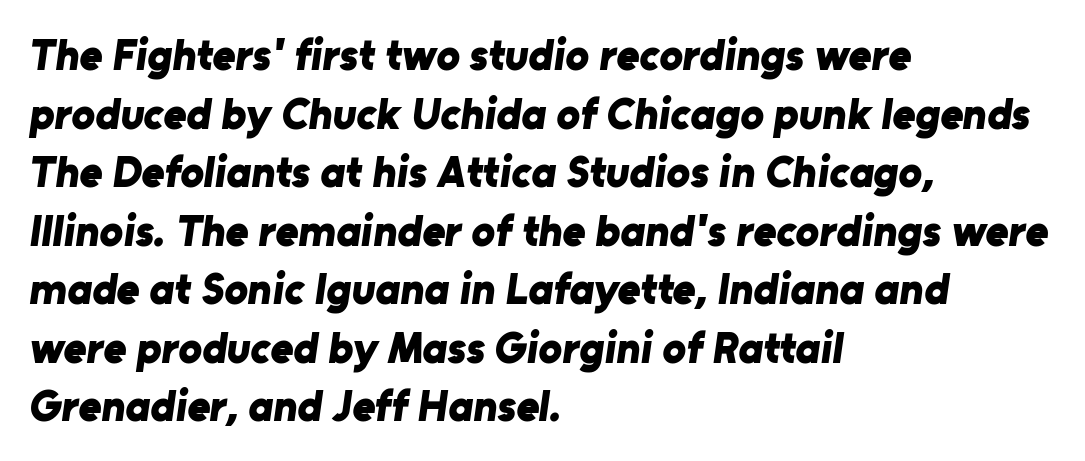
{"serif": "no", "bold": "yes", "weight": "bold", "width": "normal", "stroke_contrast": "low", "x_height": "medium", "monospaced": "no", "underline": "no", "align": "left", "line_spacing": "normal", "line_spacing_ratio": 1.33, "letter_spacing": "normal", "letter_spacing_em": 0.0, "glyph_px": 44}
